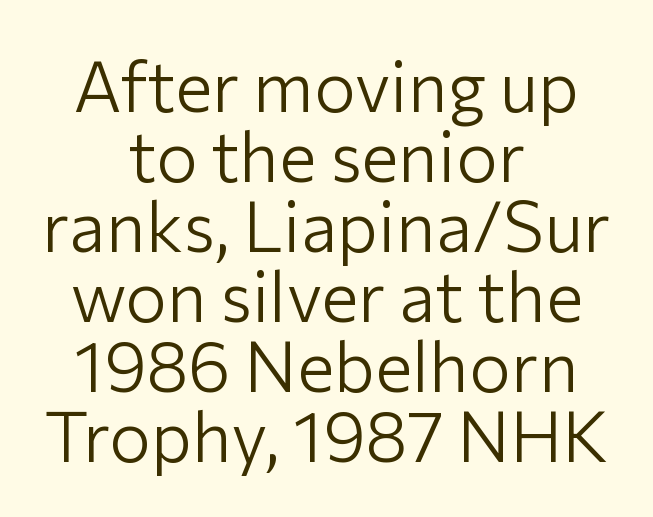
The typeface has the unassuming heft of standard copy or less. Check under the words: just untouched page. Are there feet on the stems? There aren't — it's a sans. A typesetter would call this proportional, since set widths differ per character. Horizontal alignment here is central, giving a formal, balanced look. Quick note: not italic, upright.
